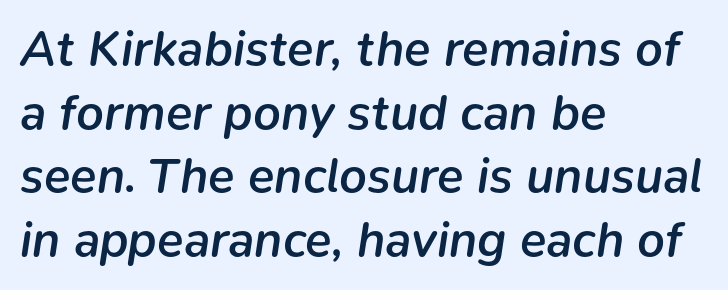
Do the characters align in a grid? No, the font is proportional. This sample uses an oblique cut, with every glyph tilted off the vertical. Caption: standard tracking, unaltered. Where is the straight margin? On the left. Compared with typical paragraphs, the rows here are spaced about the same.
